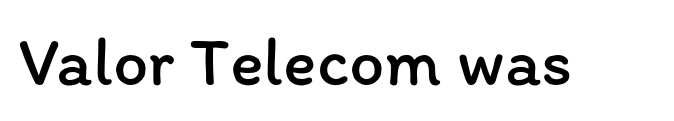
{"italic": "no", "bold": "no", "weight": "regular", "width": "normal", "stroke_contrast": "low", "x_height": "medium", "monospaced": "no", "underline": "no", "letter_spacing": "normal", "letter_spacing_em": 0.0, "glyph_px": 70}
